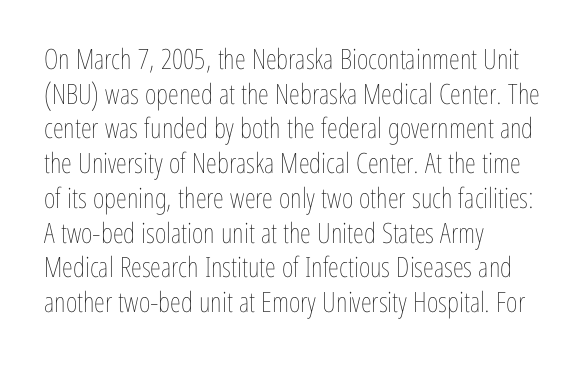
The image shows 28 px thin, condensed type, upright; set left-aligned, line spacing 1.24x, normal letter spacing, not underlined; low stroke contrast and a medium x-height.
